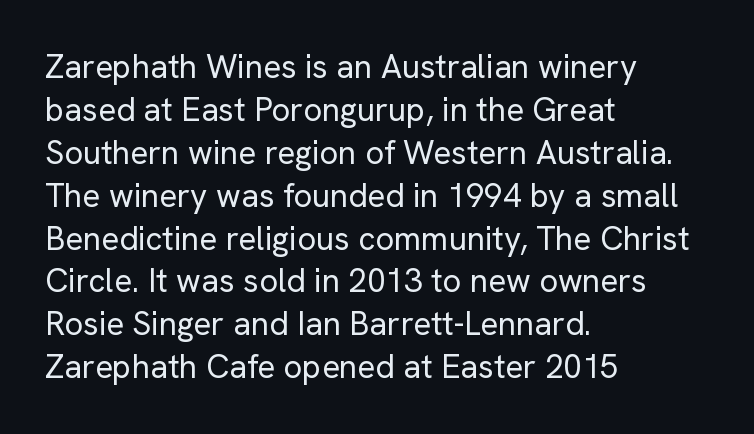
Reading down the block, your eye returns to a fixed left position each line. The type sits square on the baseline with zero lean. Rows of type keep a routine distance in the vertical direction. Tracking value appears to be zero — textbook default spacing.
